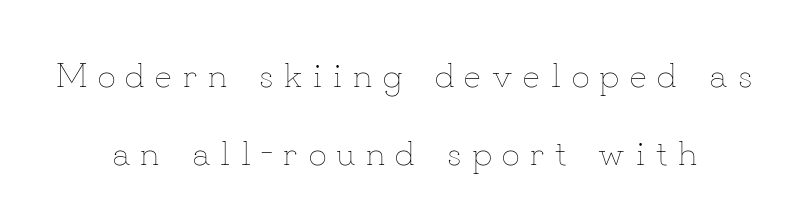
Think of a printed novel: that variable character pitch is what you see here. The font's upright variant was chosen for this text. The letters are spread apart with noticeably loose tracking. Summary of vertical rhythm: relaxed, with wide interline spacing. The gap between lines stays unmarked. Weight class: somewhere from thin through regular.
